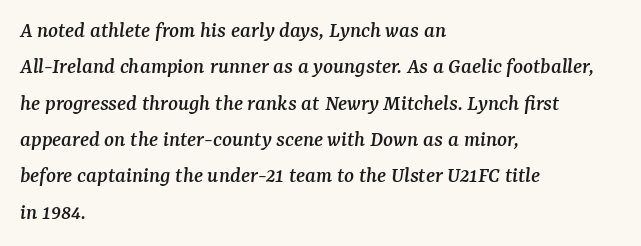
Q: Is the text italic (slanted)? A: Yes, it leans right by about 7 degrees.
Q: Is the text underlined? A: No.
Q: How is the paragraph aligned? A: Left-aligned.
Q: Is the spacing between letters normal or unusually wide? A: Normal.
Q: Is the spacing between lines tight, normal or loose? A: Normal.
